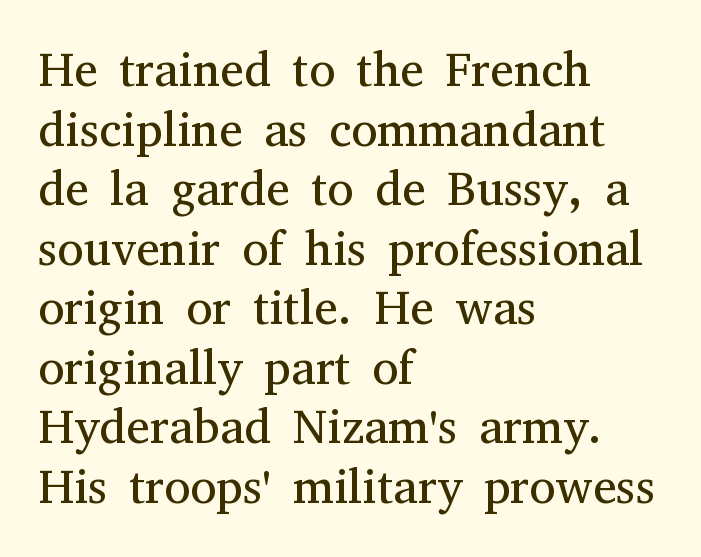
Q: Is the text bold? A: No.
Q: Is the text italic (slanted)? A: No, it is upright.
Q: Is the typeface a serif or a sans-serif typeface? A: Serif.
Q: Is the text underlined? A: No.
Q: How is the paragraph aligned? A: Left-aligned.
Q: Is the spacing between letters normal or unusually wide? A: Normal.
Q: Width (condensed, normal, or wide)? A: Normal.
Q: Stroke contrast? A: Medium.
Q: x-height? A: Medium.
Q: Monospaced? A: No.
